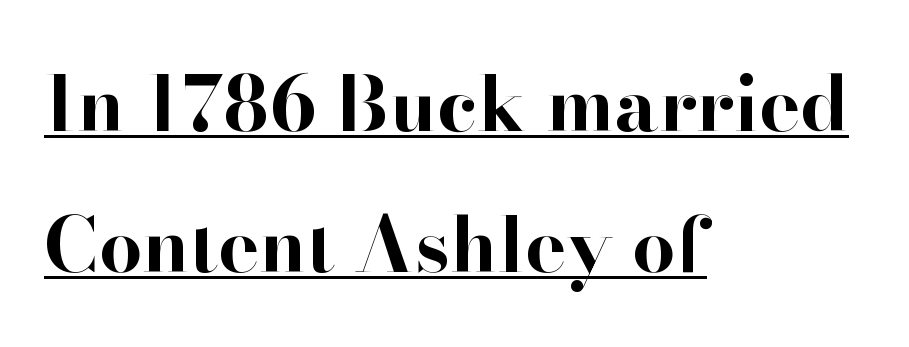
Q: Is the text bold? A: Yes.
Q: Is the text italic (slanted)? A: No, it is upright.
Q: Is the typeface a serif or a sans-serif typeface? A: Serif.
Q: Is the text underlined? A: Yes.
Q: How is the paragraph aligned? A: Left-aligned.
Q: Is the spacing between letters normal or unusually wide? A: Normal.
Q: Width (condensed, normal, or wide)? A: Normal.
Q: Stroke contrast? A: High.
Q: x-height? A: Small.
Q: Monospaced? A: No.
